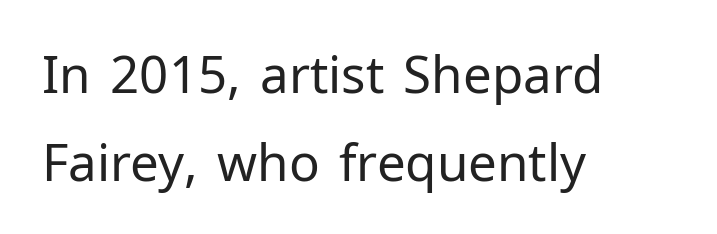
The image shows 51 px regular-weight sans-serif type, upright; set left-aligned, line spacing 1.72x, normal letter spacing, not underlined; low stroke contrast and a medium x-height.
